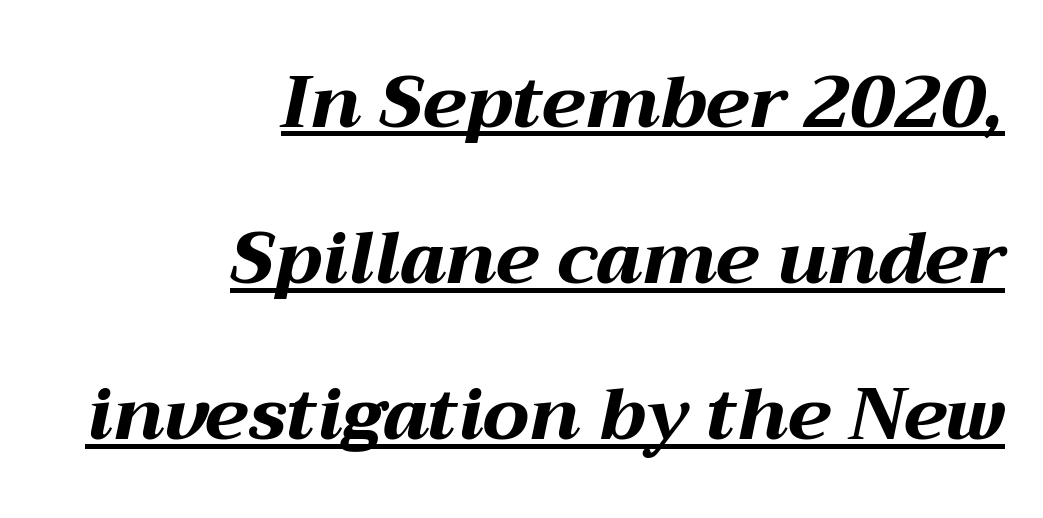
The image shows 73 px bold, wide type, italic (leaning right); set right-aligned, loose line spacing (2.14x), normal letter spacing, underlined; medium stroke contrast and a medium x-height.
